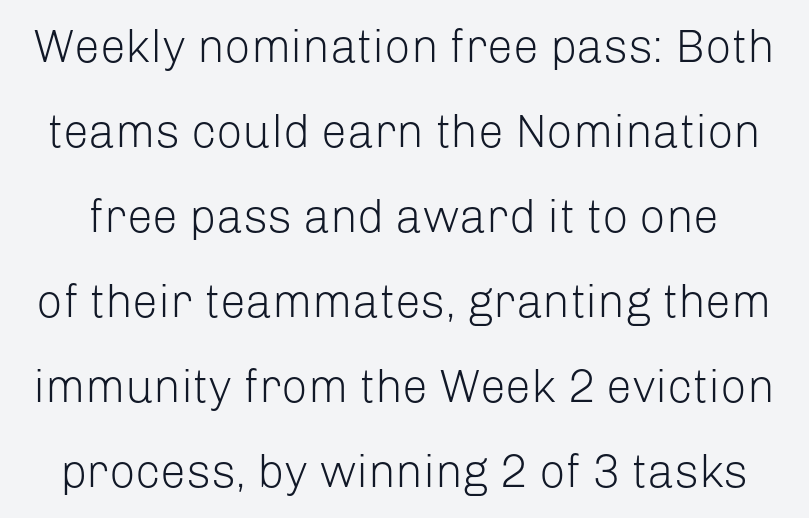
Q: Is the text bold? A: No.
Q: Is the text italic (slanted)? A: No, it is upright.
Q: Is the typeface a serif or a sans-serif typeface? A: Sans-serif.
Q: Is the text underlined? A: No.
Q: Is the spacing between letters normal or unusually wide? A: Normal.
Q: Width (condensed, normal, or wide)? A: Normal.
Q: Stroke contrast? A: Low.
Q: x-height? A: Medium.
Q: Monospaced? A: No.
